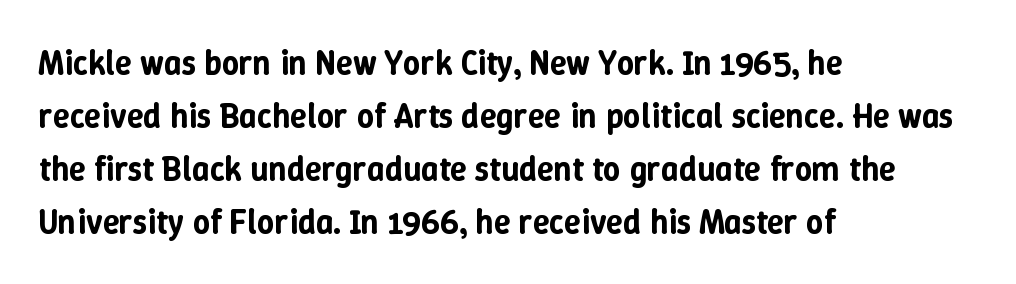
{"italic": "no", "width": "normal", "stroke_contrast": "low", "x_height": "medium", "monospaced": "no", "underline": "no", "align": "left", "line_spacing": "normal", "line_spacing_ratio": 1.56, "letter_spacing": "normal", "letter_spacing_em": 0.0, "glyph_px": 34}
